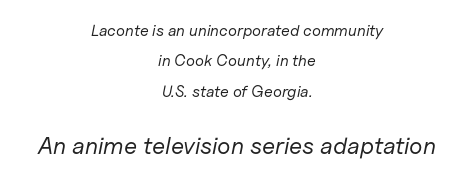
Q: Is the text bold? A: No.
Q: Is the text italic (slanted)? A: Yes, it leans right by about 11 degrees.
Q: Is the text underlined? A: No.
Q: How is the paragraph aligned? A: Centered.
Q: Is the spacing between letters normal or unusually wide? A: Normal.
Q: Is the spacing between lines tight, normal or loose? A: Loose.
Q: Which block of text is set in a larger size, the first (top) or the second (bottom)? A: The second (bottom) one.
